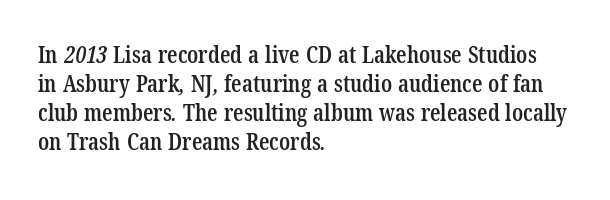
Q: Is the text bold? A: Semi-bold.
Q: Is the text underlined? A: No.
Q: How is the paragraph aligned? A: Left-aligned.
Q: Is the spacing between letters normal or unusually wide? A: Normal.
Q: Is the spacing between lines tight, normal or loose? A: Normal.
